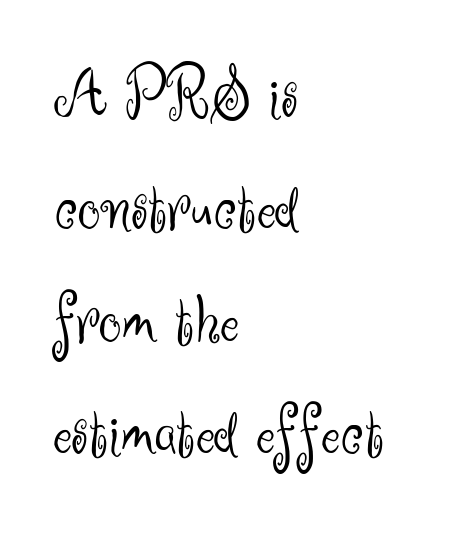
The image shows 72 px light sans-serif type, upright; set left-aligned, normal line spacing (1.56x), normal letter spacing, not underlined; medium stroke contrast and a small x-height.
